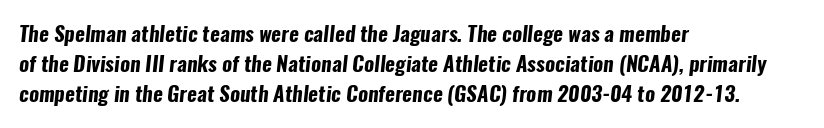
The image shows 21 px bold type; set left-aligned, normal line spacing (1.44x), normal letter spacing, not underlined.
